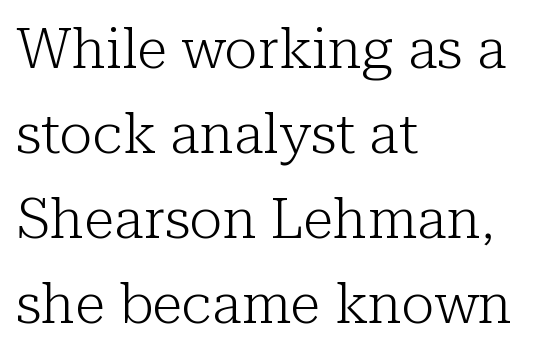
The image shows 56 px light serif type, upright; set left-aligned, normal line spacing (1.52x), normal letter spacing, not underlined; low stroke contrast and a medium x-height.
